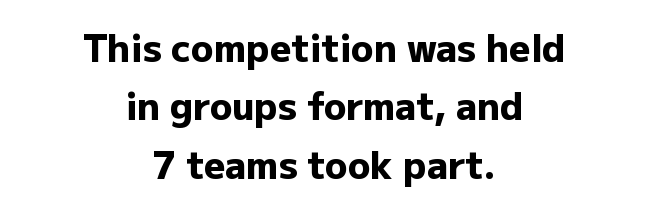
{"serif": "no", "italic": "no", "bold": "yes", "weight": "heavy", "width": "normal", "stroke_contrast": "low", "x_height": "medium", "monospaced": "no", "underline": "no", "align": "center", "line_spacing": "normal", "line_spacing_ratio": 1.58, "letter_spacing": "normal", "letter_spacing_em": 0.0, "glyph_px": 37}
